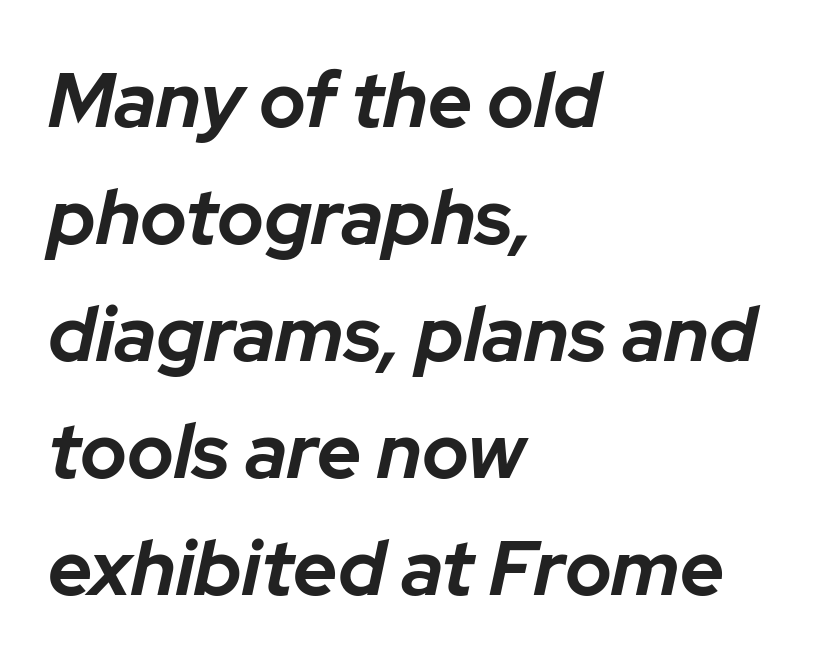
{"italic": "yes", "lean": "right", "slant_degrees": 12, "bold": "yes", "weight": "bold", "width": "normal", "stroke_contrast": "low", "x_height": "medium", "monospaced": "no", "underline": "no", "align": "left", "line_spacing": "normal", "line_spacing_ratio": 1.52, "letter_spacing": "normal", "letter_spacing_em": 0.0, "glyph_px": 77}
